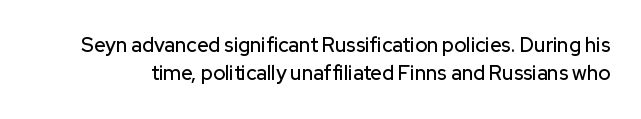
Vertically, the passage feels balanced, rows spaced as you'd expect. Do the letters lean? They stand straight. Beneath every word, the page is bare. Nobody touched the tracking dial on this one.
